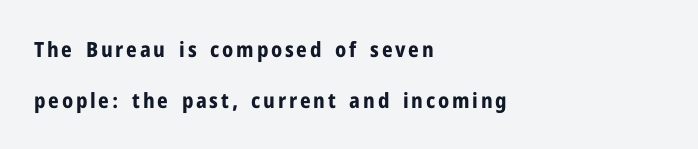
Q: Is the text bold? A: Yes.
Q: Is the text italic (slanted)? A: No, it is upright.
Q: Is the text underlined? A: No.
Q: How is the paragraph aligned? A: Left-aligned.
Q: Is the spacing between lines tight, normal or loose? A: Loose.
